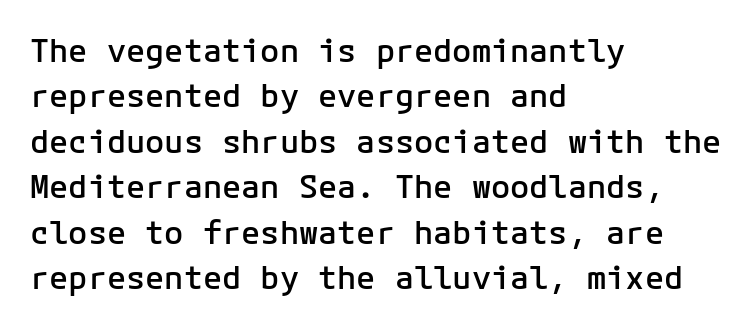
{"serif": "no", "italic": "no", "bold": "semi", "weight": "semibold", "width": "normal", "stroke_contrast": "low", "x_height": "medium", "underline": "no", "align": "left", "line_spacing": "normal", "line_spacing_ratio": 1.42, "letter_spacing": "normal", "letter_spacing_em": 0.0, "glyph_px": 32}
